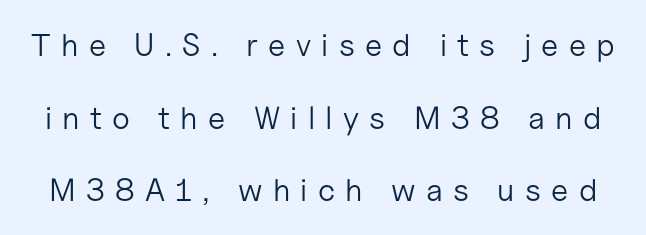
The gaps between neighbouring characters are conspicuously large. Successive baselines arrive slowly, with a big drop between each. It's the straight-up-and-down kind of type. In terms of letterform style, serifs are entirely absent.
